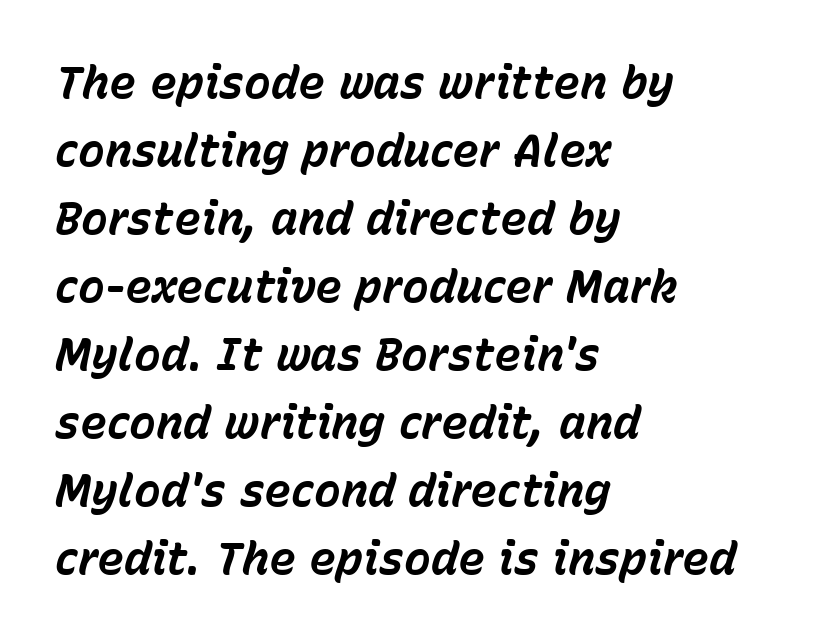
{"italic": "yes", "lean": "right", "slant_degrees": 15, "bold": "yes", "weight": "bold", "width": "normal", "stroke_contrast": "low", "x_height": "medium", "monospaced": "no", "underline": "no", "align": "left", "line_spacing": "normal", "line_spacing_ratio": 1.51, "letter_spacing": "normal", "letter_spacing_em": 0.0, "glyph_px": 45}
